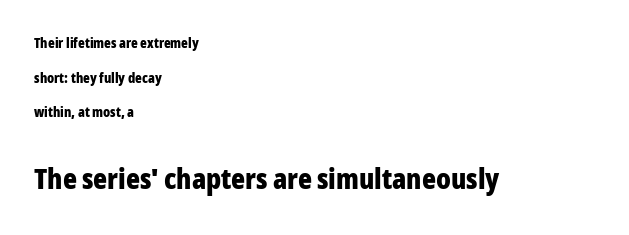
Horizontally, the lines are justified to the leading edge only. Serifs: no, the terminals of the letterforms are clean. The words here are not underlined. Character size in the trailing block exceeds that of the leading block. Plenty of ink on the page — the face is bold.
